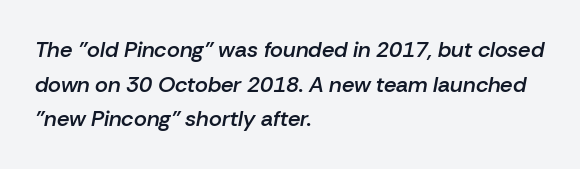
{"italic": "yes", "lean": "right", "slant_degrees": 10, "bold": "semi", "underline": "no", "align": "left", "line_spacing": "normal", "line_spacing_ratio": 1.57, "letter_spacing": "normal", "letter_spacing_em": 0.0, "glyph_px": 22}
